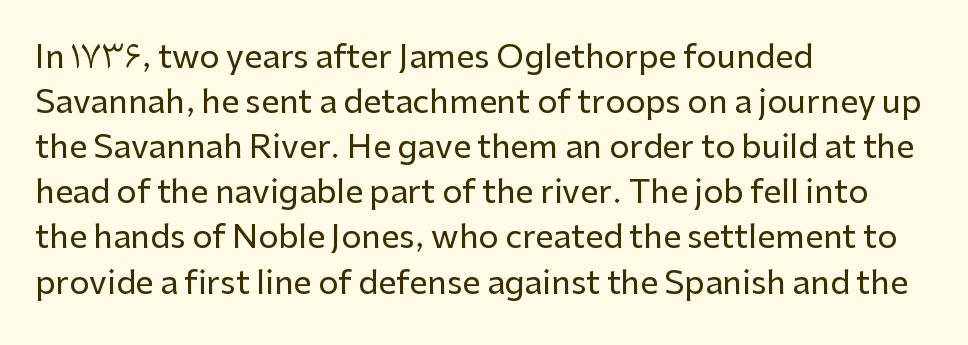
Q: Is the text italic (slanted)? A: No, it is upright.
Q: Is the typeface a serif or a sans-serif typeface? A: Sans-serif.
Q: Is the text underlined? A: No.
Q: How is the paragraph aligned? A: Left-aligned.
Q: Is the spacing between letters normal or unusually wide? A: Normal.
Q: Is the spacing between lines tight, normal or loose? A: Normal.
Q: Width (condensed, normal, or wide)? A: Normal.
Q: Stroke contrast? A: Low.
Q: x-height? A: Medium.
Q: Monospaced? A: No.
